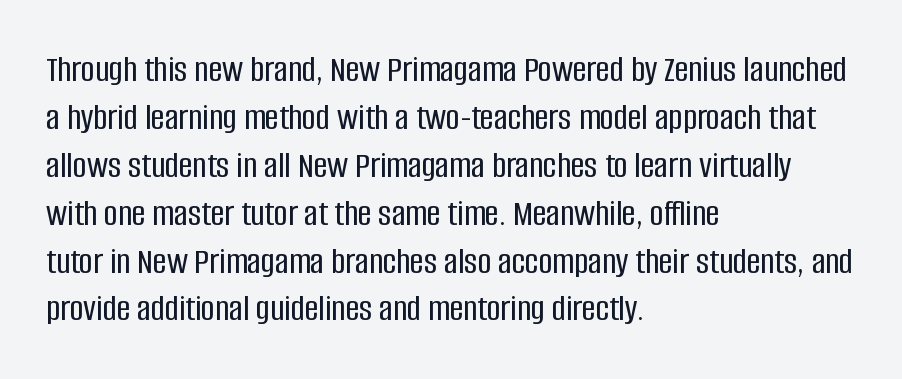
The image shows 38 px condensed sans-serif type, upright; set left-aligned, normal line spacing (1.26x), normal letter spacing, not underlined; low stroke contrast and a large x-height.
